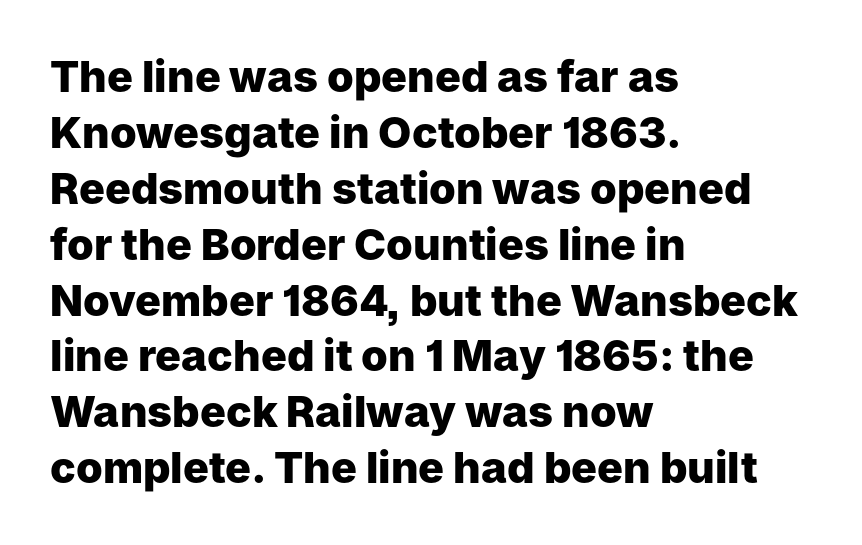
Casual observation: everything's shoved over to the left. This sample keeps an unexceptional amount of space between lines. Has an underline been added? It has not. The axis of the letterforms is exactly vertical. Is this a fixed-width face? No — the glyphs have proportional, varying widths.
